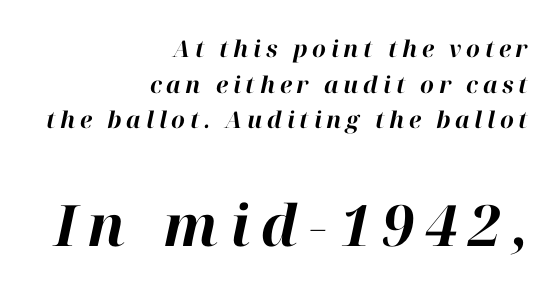
Q: Is the text bold? A: Yes.
Q: Is the text italic (slanted)? A: Yes, it leans right by about 12 degrees.
Q: Is the text underlined? A: No.
Q: How is the paragraph aligned? A: Right-aligned.
Q: Is the spacing between letters normal or unusually wide? A: Unusually wide.
Q: Is the spacing between lines tight, normal or loose? A: Normal.
Q: Which block of text is set in a larger size, the first (top) or the second (bottom)? A: The second (bottom) one.
Q: Width (condensed, normal, or wide)? A: Normal.
Q: Stroke contrast? A: High.
Q: x-height? A: Medium.
Q: Monospaced? A: No.
